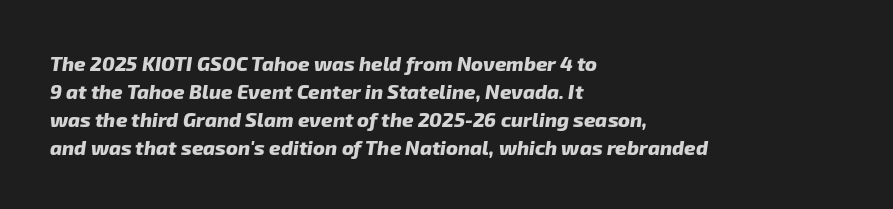
The image shows 20 px bold type; set left-aligned, normal line spacing (1.4x), normal letter spacing, not underlined.
